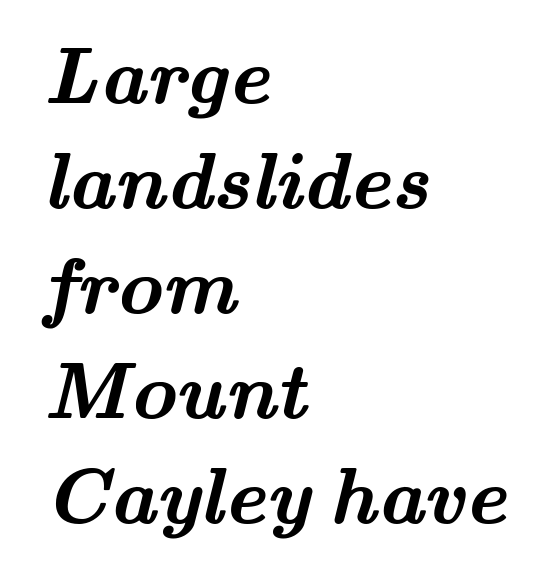
The image shows 79 px semibold, wide serif type; set left-aligned, normal line spacing (1.33x), normal letter spacing, not underlined; medium stroke contrast and a small x-height.
